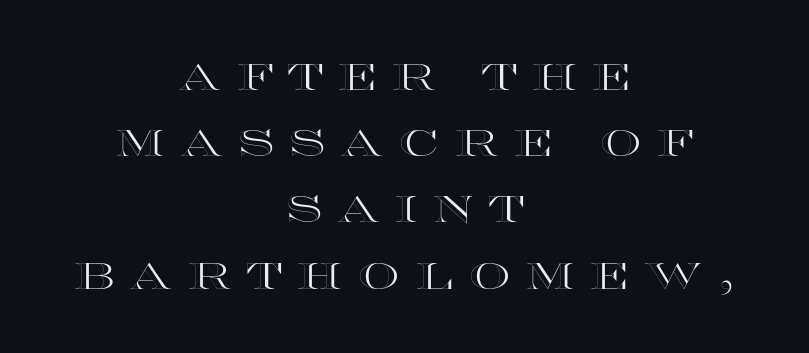
Q: Is the text italic (slanted)? A: No, it is upright.
Q: Is the text underlined? A: No.
Q: How is the paragraph aligned? A: Centered.
Q: Is the spacing between letters normal or unusually wide? A: Unusually wide.
Q: Width (condensed, normal, or wide)? A: Wide.
Q: x-height? A: Large.
Q: Monospaced? A: No.
